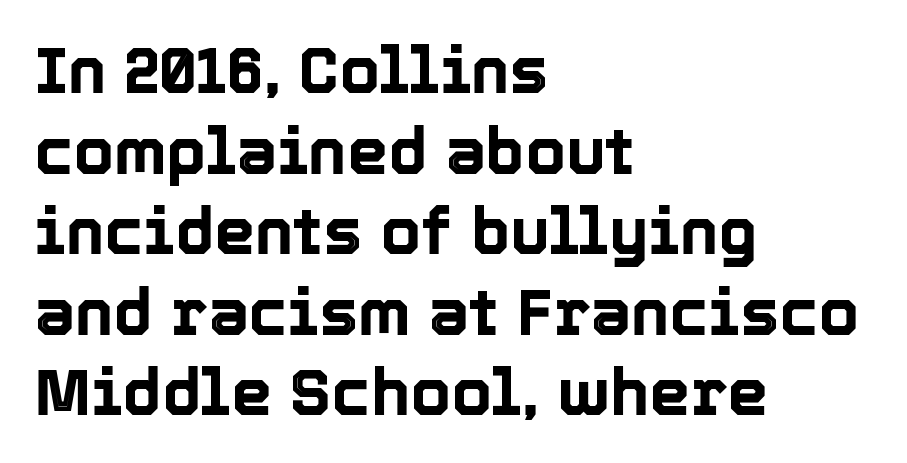
{"italic": "no", "width": "normal", "x_height": "medium", "monospaced": "no", "underline": "no", "align": "left", "line_spacing_ratio": 1.24, "letter_spacing": "normal", "letter_spacing_em": 0.0, "glyph_px": 65}
